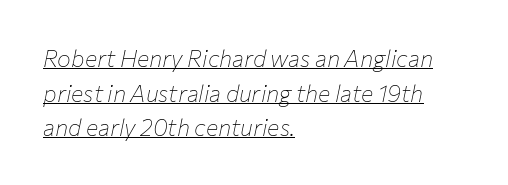
The image shows 23 px text type, italic (leaning right); set left-aligned, normal line spacing (1.51x), normal letter spacing, underlined.
